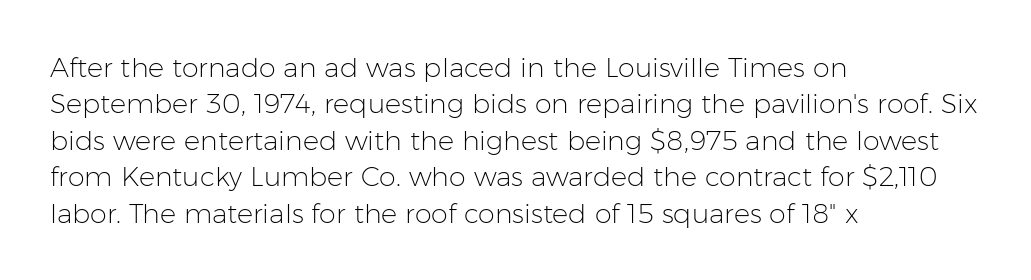
{"italic": "no", "bold": "no", "underline": "no", "align": "left", "line_spacing": "normal", "line_spacing_ratio": 1.35, "letter_spacing": "normal", "letter_spacing_em": 0.0, "glyph_px": 27}
